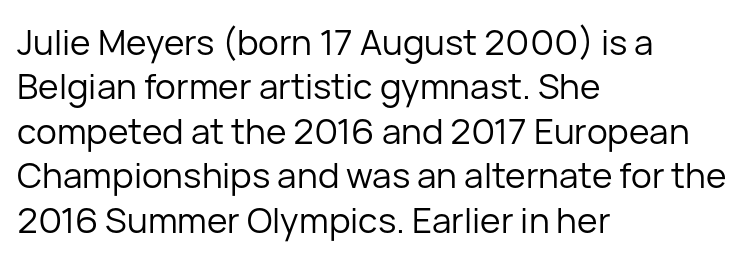
Here the designer chose a conventional face with non-uniform glyph widths. Letters rest on an invisible, unmarked baseline. Words appear dense and cohesive because spacing is normal. The glyphs in this specimen are sans serif.
